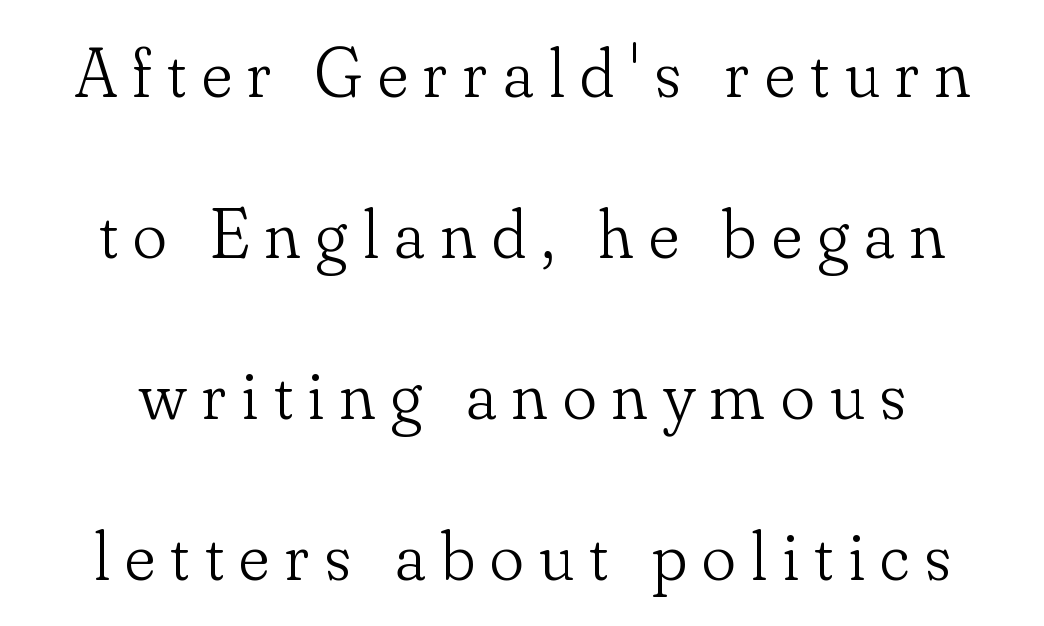
{"serif": "yes", "italic": "no", "bold": "no", "weight": "light", "width": "normal", "stroke_contrast": "low", "x_height": "small", "monospaced": "no", "underline": "no", "line_spacing": "loose", "line_spacing_ratio": 2.3, "letter_spacing": "wide", "letter_spacing_em": 0.23, "glyph_px": 70}
